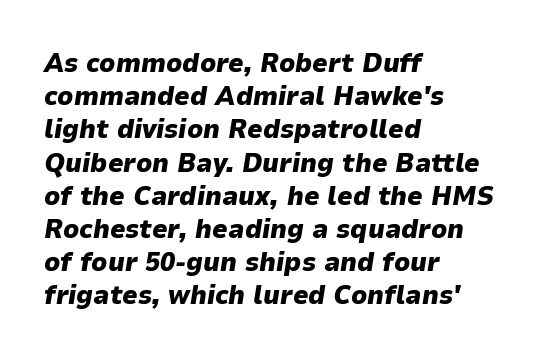
{"italic": "yes", "lean": "right", "slant_degrees": 9, "bold": "yes", "underline": "no", "align": "left", "line_spacing_ratio": 1.23, "letter_spacing": "normal", "letter_spacing_em": 0.0, "glyph_px": 27}
